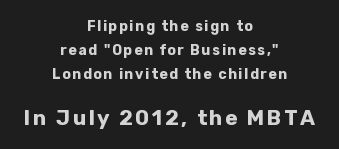
Q: Is the text bold? A: Yes.
Q: Is the text italic (slanted)? A: No, it is upright.
Q: Is the text underlined? A: No.
Q: How is the paragraph aligned? A: Centered.
Q: Is the spacing between lines tight, normal or loose? A: Normal.
Q: Which block of text is set in a larger size, the first (top) or the second (bottom)? A: The second (bottom) one.
